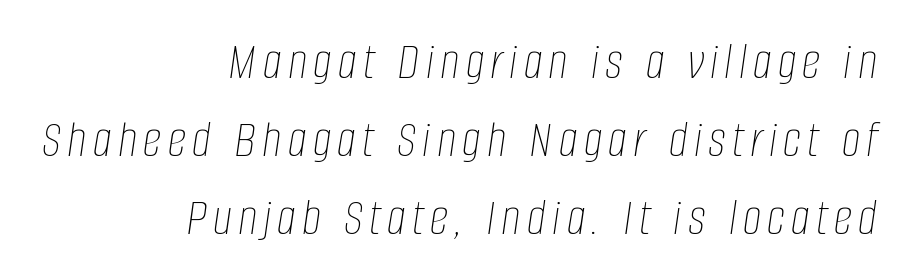
The letters look calm and open, with moderate or lighter stems. Slant detected: the letters are inclined. Spacing verdict: proportional, widths tailored to each character. Reading down the column, the eye jumps a familiar distance to each next line. Is the block centered? No — it sits flush against the right margin. Just letters on the line, the space beneath them empty.
